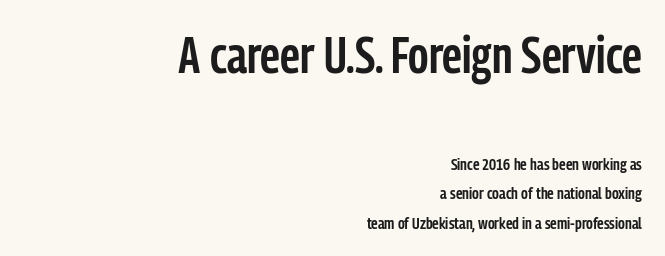
Q: Is the text bold? A: Semi-bold.
Q: Is the text italic (slanted)? A: No, it is upright.
Q: Is the typeface a serif or a sans-serif typeface? A: Sans-serif.
Q: Is the text underlined? A: No.
Q: How is the paragraph aligned? A: Right-aligned.
Q: Is the spacing between letters normal or unusually wide? A: Normal.
Q: Which block of text is set in a larger size, the first (top) or the second (bottom)? A: The first (top) one.
Q: Width (condensed, normal, or wide)? A: Condensed.
Q: Stroke contrast? A: Low.
Q: x-height? A: Medium.
Q: Monospaced? A: No.
